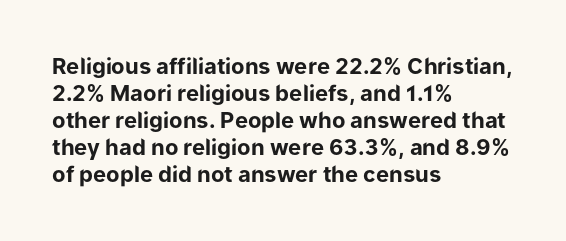
The image shows 22 px bold type, upright; set left-aligned, line spacing 1.23x, normal letter spacing, not underlined.
